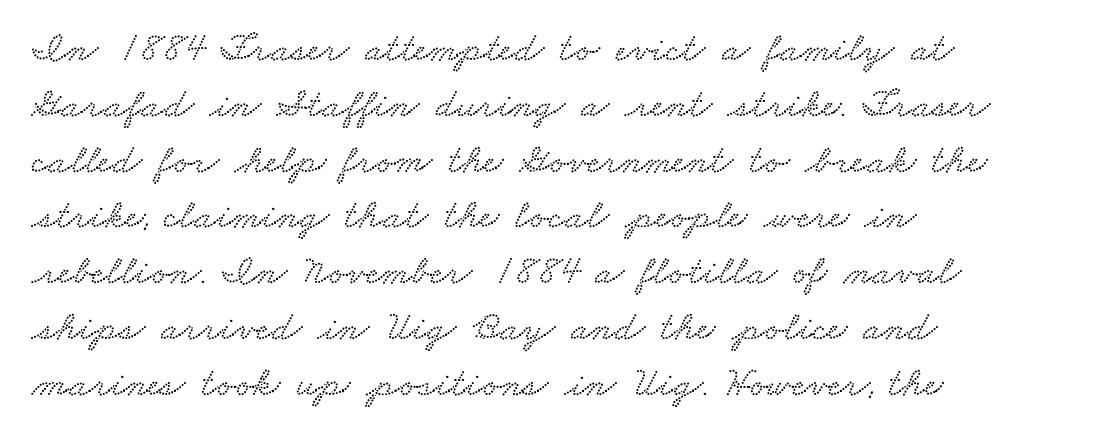
Q: Is the text underlined? A: No.
Q: How is the paragraph aligned? A: Left-aligned.
Q: Is the spacing between letters normal or unusually wide? A: Normal.
Q: Is the spacing between lines tight, normal or loose? A: Normal.
Q: Width (condensed, normal, or wide)? A: Wide.
Q: Stroke contrast? A: Low.
Q: x-height? A: Small.
Q: Monospaced? A: No.
